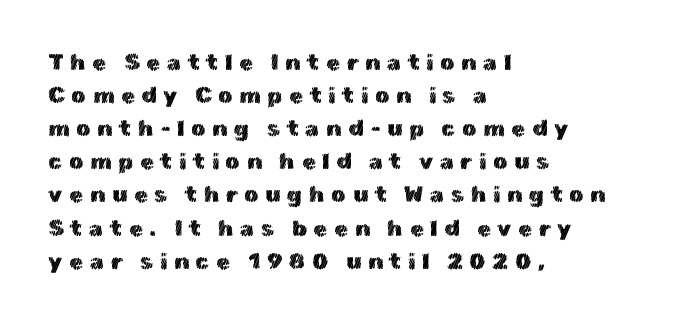
Descenders are the only things crossing below the line. Someone cranked the tracking dial way up on this one. Students, observe: this is what conventionally led text looks like. Every character sits straight up, as roman type does.
